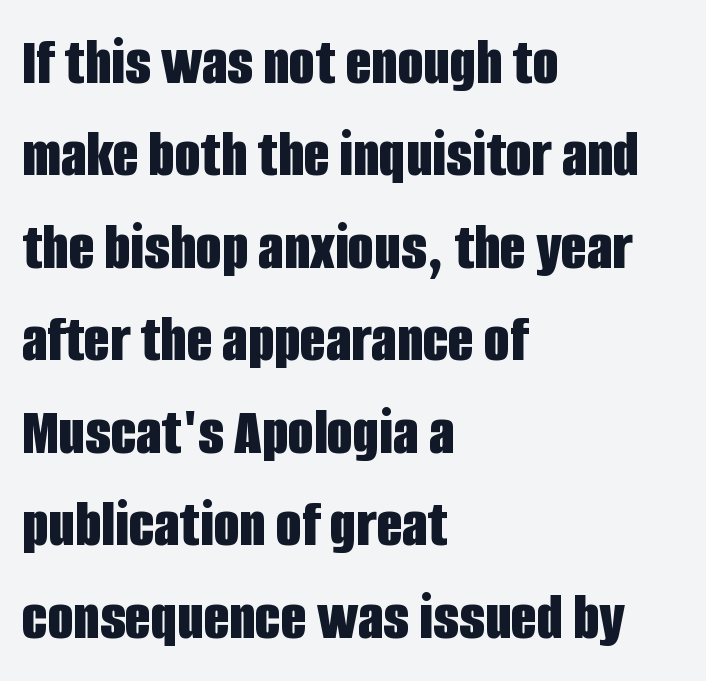
{"serif": "no", "italic": "no", "bold": "yes", "weight": "bold", "width": "condensed", "stroke_contrast": "low", "x_height": "large", "monospaced": "no", "underline": "no", "align": "left", "line_spacing": "normal", "line_spacing_ratio": 1.38, "letter_spacing": "normal", "letter_spacing_em": 0.0, "glyph_px": 67}
